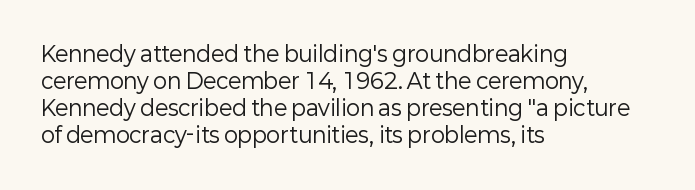
Q: Is the text bold? A: No.
Q: Is the text italic (slanted)? A: No, it is upright.
Q: Is the text underlined? A: No.
Q: How is the paragraph aligned? A: Left-aligned.
Q: Is the spacing between letters normal or unusually wide? A: Normal.
Q: Is the spacing between lines tight, normal or loose? A: Normal.
